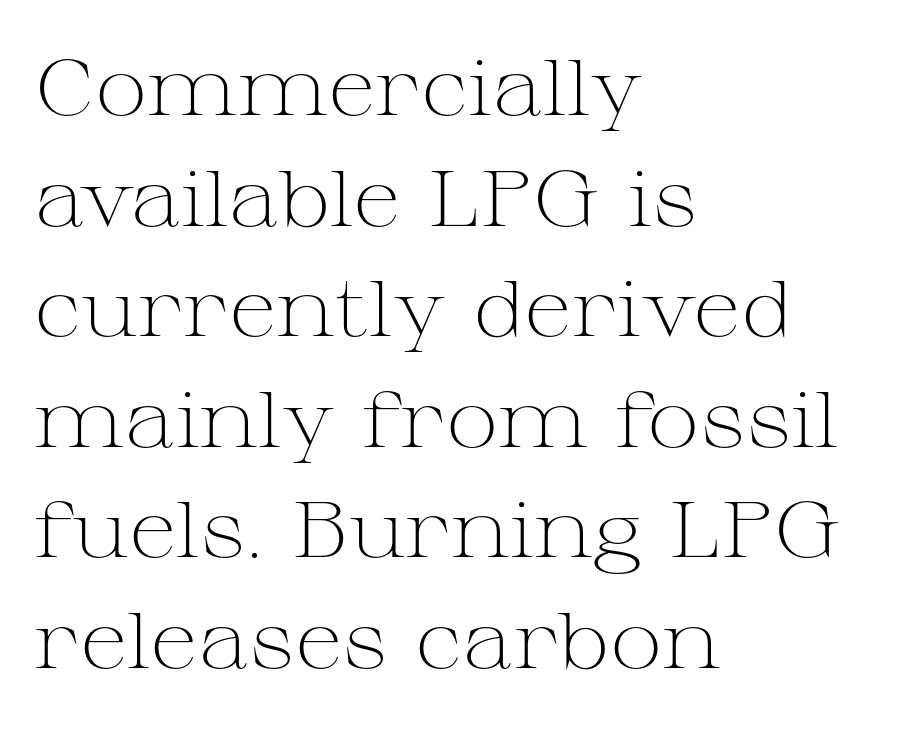
Q: Is the text bold? A: No.
Q: Is the text italic (slanted)? A: No, it is upright.
Q: Is the typeface a serif or a sans-serif typeface? A: Serif.
Q: Is the text underlined? A: No.
Q: How is the paragraph aligned? A: Left-aligned.
Q: Is the spacing between letters normal or unusually wide? A: Normal.
Q: Is the spacing between lines tight, normal or loose? A: Normal.
Q: Width (condensed, normal, or wide)? A: Wide.
Q: Stroke contrast? A: Medium.
Q: x-height? A: Medium.
Q: Monospaced? A: No.
